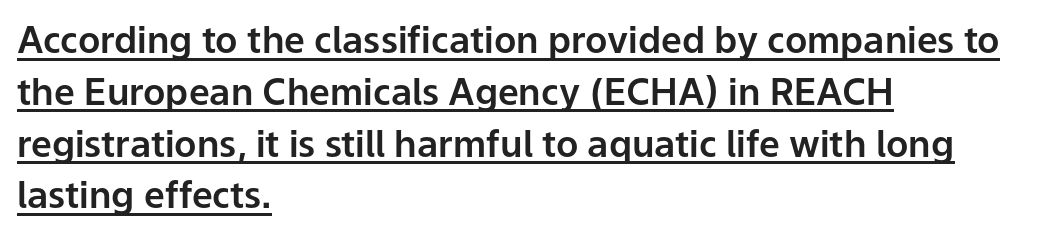
{"serif": "no", "italic": "no", "width": "normal", "stroke_contrast": "low", "x_height": "medium", "monospaced": "no", "underline": "yes", "align": "left", "line_spacing": "normal", "line_spacing_ratio": 1.4, "letter_spacing": "normal", "letter_spacing_em": 0.0, "glyph_px": 37}
